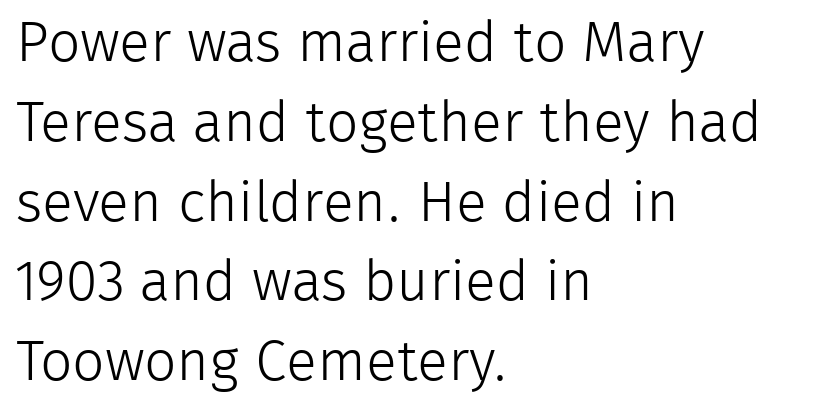
The image shows 57 px light sans-serif type, upright; set left-aligned, normal line spacing (1.4x), normal letter spacing, not underlined; low stroke contrast and a medium x-height.
